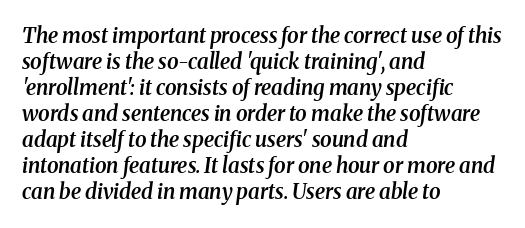
The image shows 21 px text type, italic (leaning right); set left-aligned, line spacing 1.24x, normal letter spacing, not underlined.
